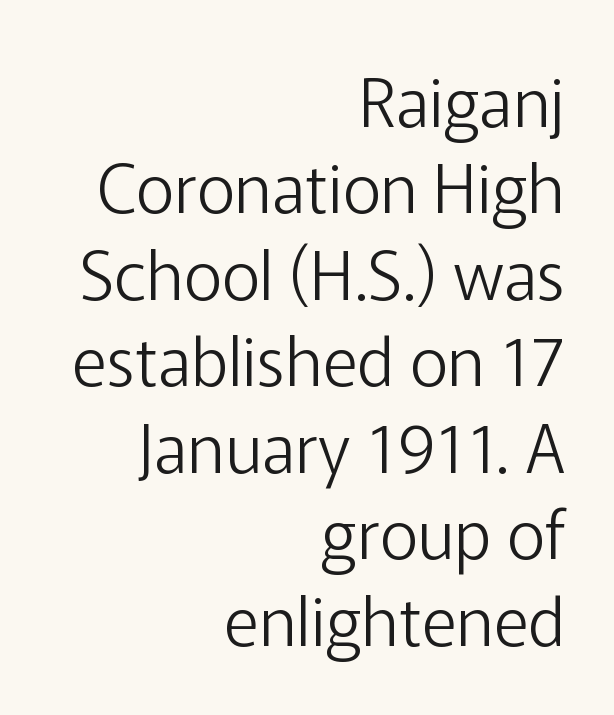
The image shows 67 px light sans-serif type, upright; set right-aligned, normal line spacing (1.29x), normal letter spacing, not underlined; low stroke contrast and a medium x-height.
